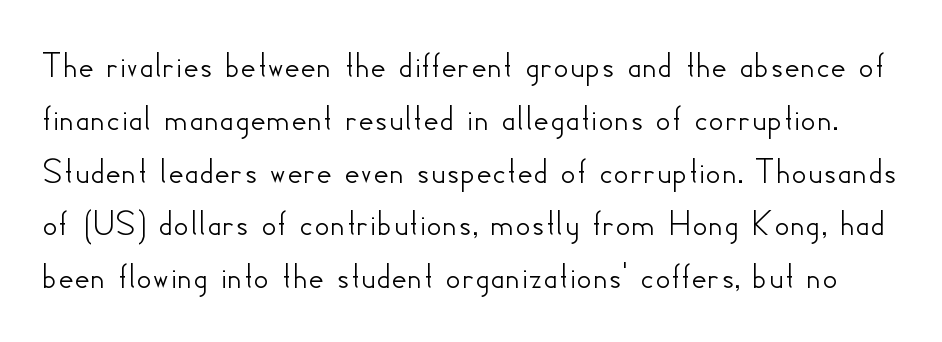
The letters sit at their default tracking, neither squeezed nor spread. The foot of each line stays bare and open. Evenly set lines give the paragraph a standard silhouette. Is this a sans? Yes — the strokes have no serifs.
